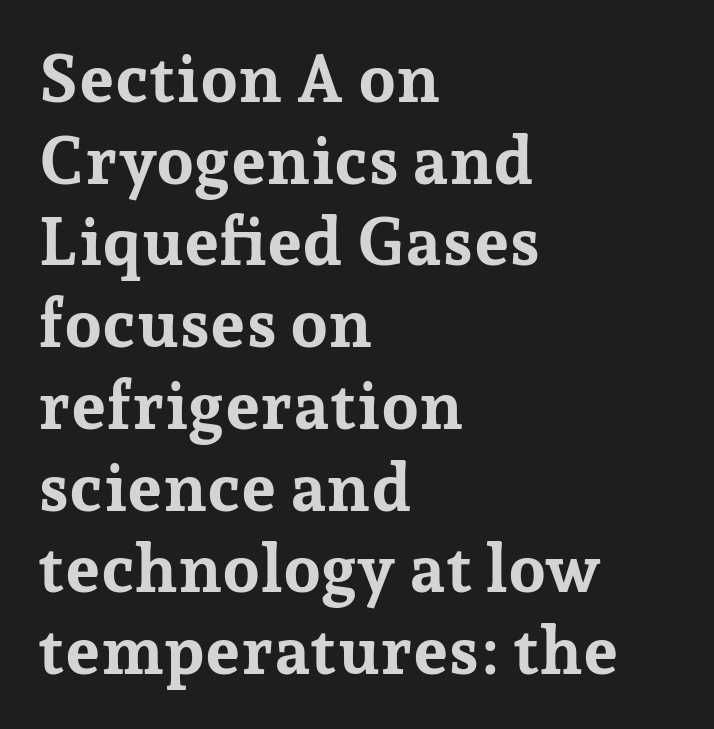
Alignment: flush left. These lines are rendered in a variable-pitch font. The gap between lines stays unmarked. Honestly, the letter spacing is just normal — you wouldn't notice it. I'd describe the lettering as bold — thick and assertive.
